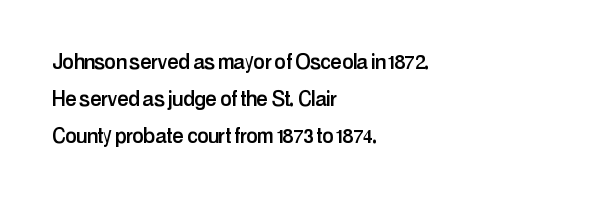
{"italic": "no", "underline": "no", "align": "left", "line_spacing": "normal", "line_spacing_ratio": 1.42, "letter_spacing": "normal", "letter_spacing_em": 0.0, "glyph_px": 26}
